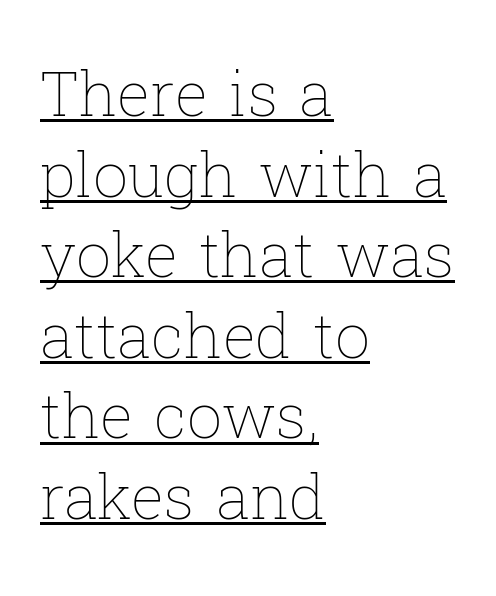
The image shows 62 px thin type, upright; set left-aligned, normal line spacing (1.3x), normal letter spacing, underlined; low stroke contrast and a medium x-height.
